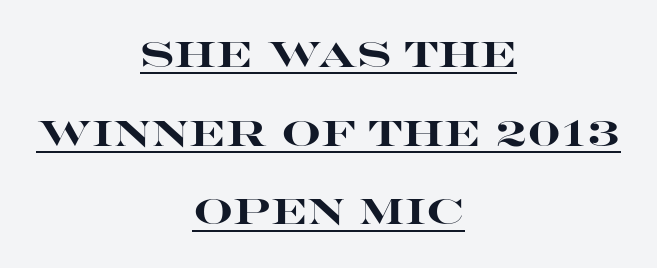
Q: Is the text bold? A: Yes.
Q: Is the text italic (slanted)? A: No, it is upright.
Q: Is the typeface a serif or a sans-serif typeface? A: Serif.
Q: Is the text underlined? A: Yes.
Q: How is the paragraph aligned? A: Centered.
Q: Is the spacing between letters normal or unusually wide? A: Normal.
Q: Is the spacing between lines tight, normal or loose? A: Loose.
Q: Width (condensed, normal, or wide)? A: Wide.
Q: Stroke contrast? A: High.
Q: x-height? A: Large.
Q: Monospaced? A: No.
